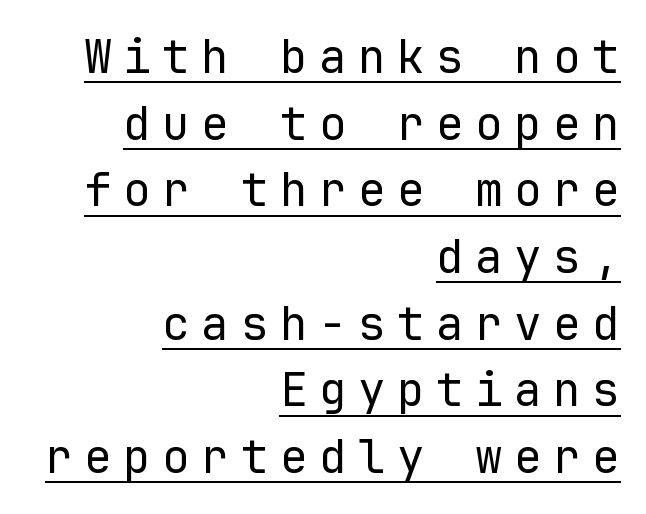
Q: Is the text bold? A: No.
Q: Is the text italic (slanted)? A: No, it is upright.
Q: Is the typeface a serif or a sans-serif typeface? A: Sans-serif.
Q: Is the text underlined? A: Yes.
Q: How is the paragraph aligned? A: Right-aligned.
Q: Is the spacing between letters normal or unusually wide? A: Unusually wide.
Q: Is the spacing between lines tight, normal or loose? A: Normal.
Q: Width (condensed, normal, or wide)? A: Normal.
Q: Stroke contrast? A: Low.
Q: x-height? A: Medium.
Q: Monospaced? A: Yes.
